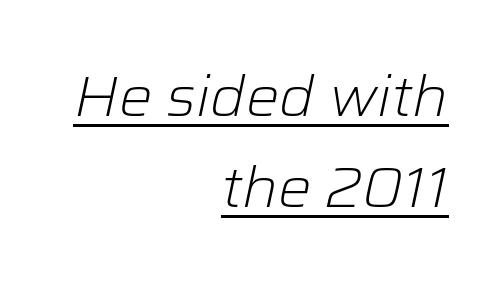
The image shows 56 px light type, italic (leaning right); set right-aligned, normal line spacing (1.63x), normal letter spacing, underlined; low stroke contrast and a medium x-height.
